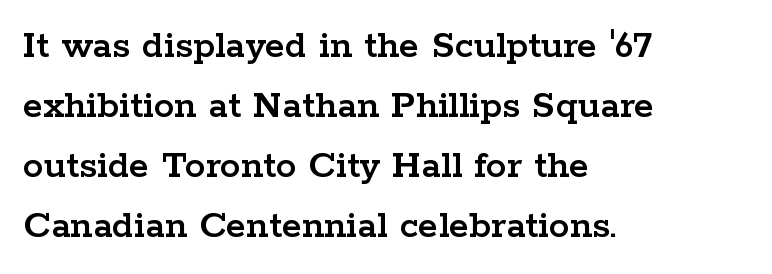
{"serif": "yes", "italic": "no", "width": "wide", "stroke_contrast": "low", "x_height": "medium", "monospaced": "no", "underline": "no", "align": "left", "line_spacing": "normal", "line_spacing_ratio": 1.46, "letter_spacing": "normal", "letter_spacing_em": 0.0, "glyph_px": 41}
